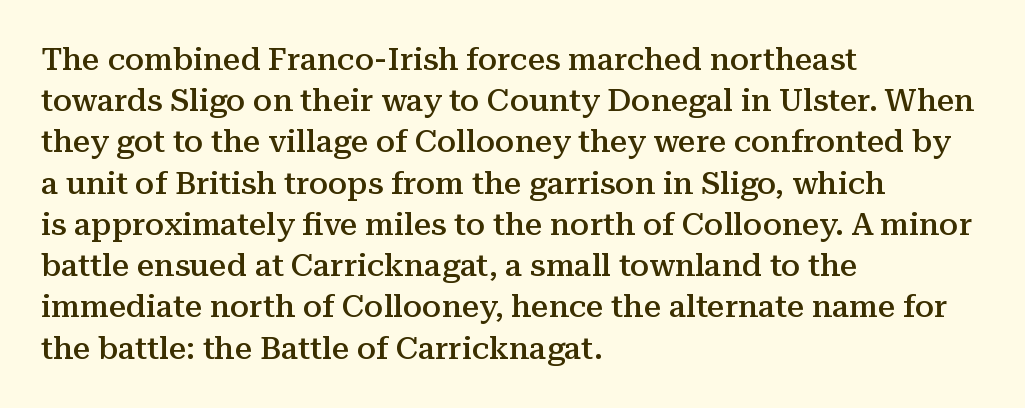
Q: Is the text bold? A: Semi-bold.
Q: Is the text italic (slanted)? A: No, it is upright.
Q: Is the typeface a serif or a sans-serif typeface? A: Serif.
Q: Is the text underlined? A: No.
Q: How is the paragraph aligned? A: Left-aligned.
Q: Is the spacing between letters normal or unusually wide? A: Normal.
Q: Is the spacing between lines tight, normal or loose? A: Normal.
Q: Width (condensed, normal, or wide)? A: Normal.
Q: Stroke contrast? A: Medium.
Q: x-height? A: Medium.
Q: Monospaced? A: No.
